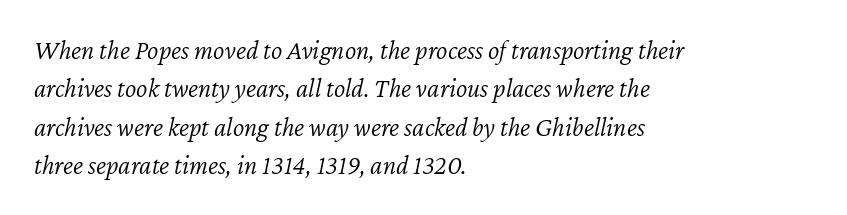
Descenders are the only things crossing below the line. Does the lettering tilt? It does — this is italic. One glance says typical: line gaps are just what's usual. Short note: letters normally spaced.
